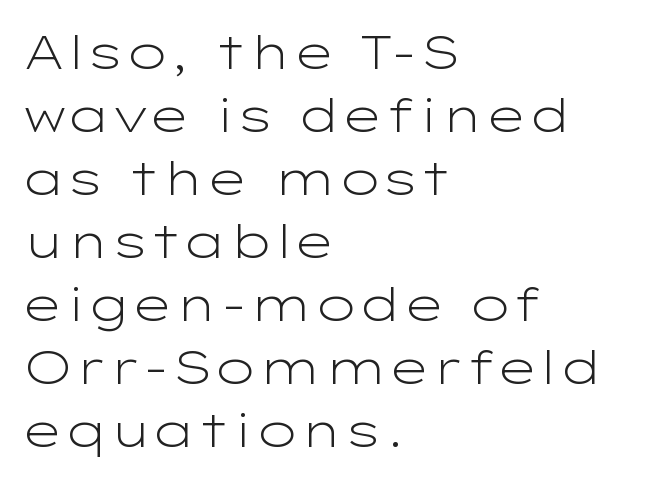
No heavy texture on the line: the type isn't bold. This is roman type, the default non-slanted kind. A typesetter would call this leading conventional body-copy spacing. Students, note that the glyphs here touch the page at normal intervals.
